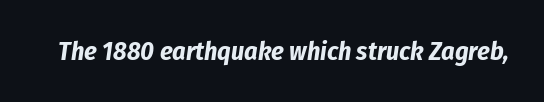
The image shows 26 px bold type, italic (leaning right); set normal letter spacing, not underlined.
